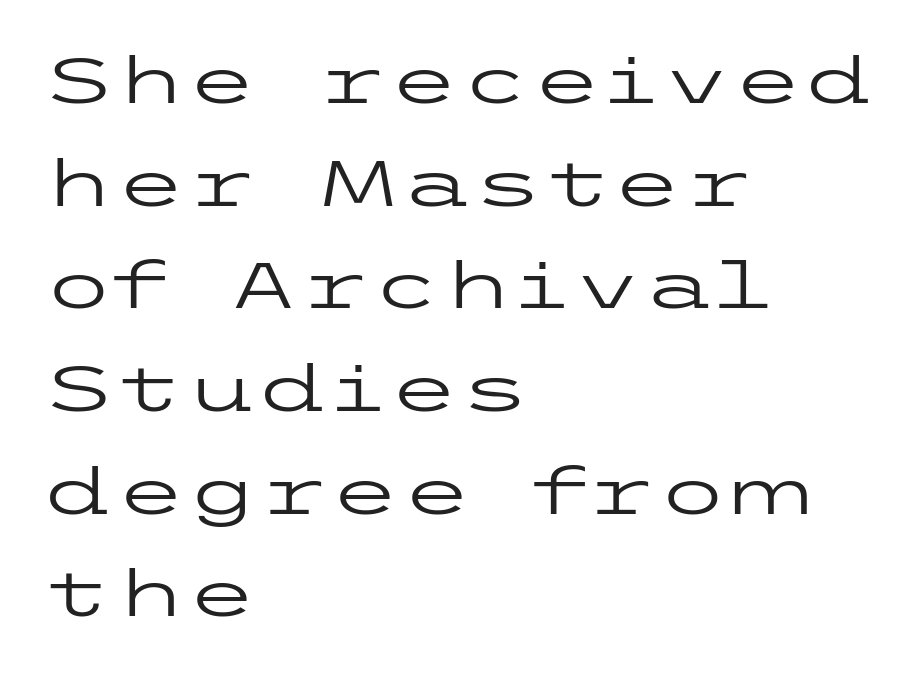
{"serif": "no", "italic": "no", "bold": "no", "weight": "regular", "width": "wide", "stroke_contrast": "low", "x_height": "medium", "underline": "no", "align": "left", "line_spacing": "normal", "line_spacing_ratio": 1.58, "letter_spacing": "normal", "letter_spacing_em": 0.0, "glyph_px": 65}
